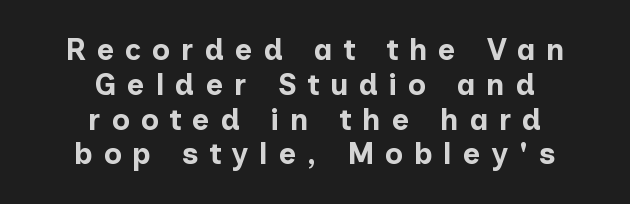
Reading down the block, each line starts at a different indent, mirrored at its end. Varying glyph widths throughout — classic text-font behaviour. A bare baseline throughout the passage. Emphasis by weight is at full strength: bold. It's the straight-up-and-down kind of type.
